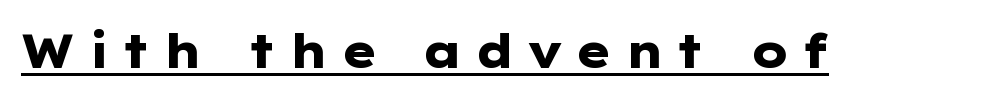
The strokes are fattened all the way to bold. You could only call the tracking loose — the letters float apart. Notice how the stems are strictly vertical — no italics here. Has an underline been added? It has. Is this a fixed-width face? No — the glyphs have proportional, varying widths. The type family on display is of the sans-serif kind.
